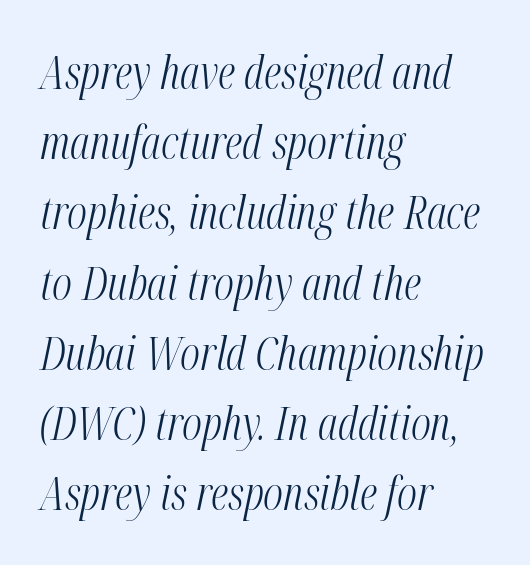
The passage shown has conventional tracking throughout. Alignment: flush left. Weight: in the light-to-regular range. Rows of type keep a routine distance in the vertical direction. These lines are rendered in a variable-pitch font. The glyphs look as if they've been sheared to an angle.
